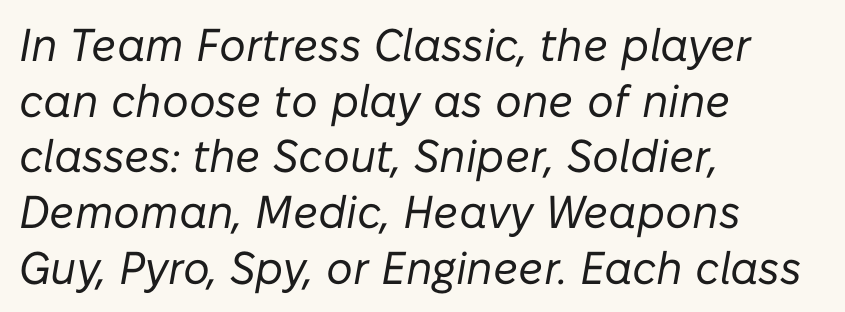
Q: Is the text bold? A: No.
Q: Is the text italic (slanted)? A: Yes, it leans right by about 10 degrees.
Q: Is the text underlined? A: No.
Q: How is the paragraph aligned? A: Left-aligned.
Q: Is the spacing between letters normal or unusually wide? A: Normal.
Q: Width (condensed, normal, or wide)? A: Normal.
Q: Stroke contrast? A: Low.
Q: x-height? A: Medium.
Q: Monospaced? A: No.
